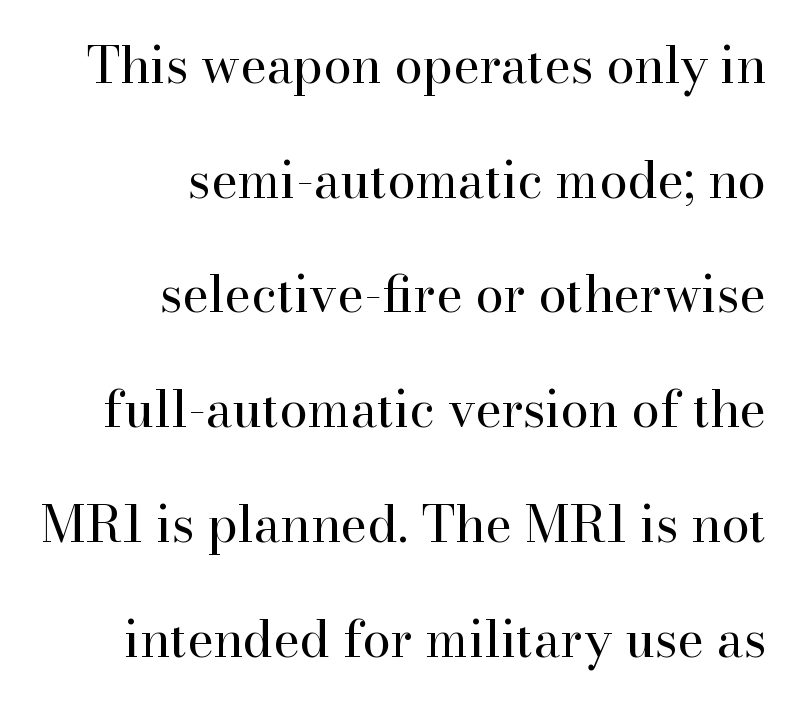
{"serif": "yes", "italic": "no", "bold": "no", "weight": "regular", "width": "normal", "stroke_contrast": "high", "x_height": "small", "monospaced": "no", "underline": "no", "align": "right", "line_spacing": "loose", "line_spacing_ratio": 2.25, "letter_spacing": "normal", "letter_spacing_em": 0.0, "glyph_px": 51}
